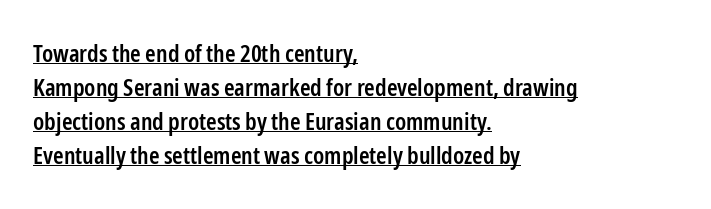
The space between consecutive lines is moderate. The font's upright variant was chosen for this text. Heft: intermediate — a semibold. The text block is weighted toward the left margin, trailing off unevenly rightward. Nobody touched the tracking dial on this one. This sample carries an underscore along the baseline area.
